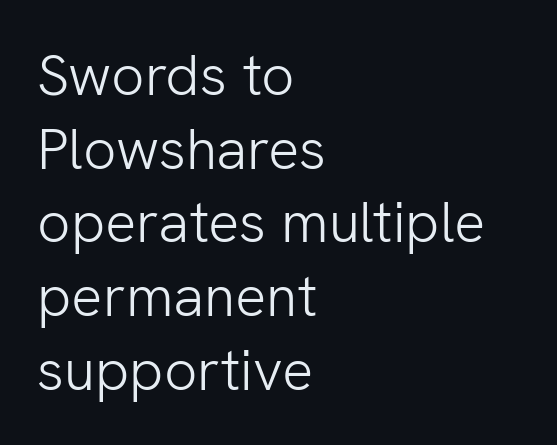
{"serif": "no", "italic": "no", "bold": "no", "weight": "light", "width": "normal", "stroke_contrast": "low", "x_height": "medium", "monospaced": "no", "underline": "no", "align": "left", "line_spacing": "normal", "line_spacing_ratio": 1.27, "letter_spacing": "normal", "letter_spacing_em": 0.0, "glyph_px": 58}
